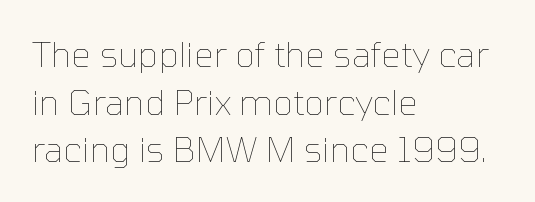
In terms of posture, this sample is upright. Compared with typical body copy, the letter spacing here is the same. Counters stay open thanks to moderate or lighter strokes. Looks like regular typesetting: each glyph gets only the width it needs. Reading down the block, your eye returns to a fixed left position each line. Honestly, there is no underline to notice here at all.
